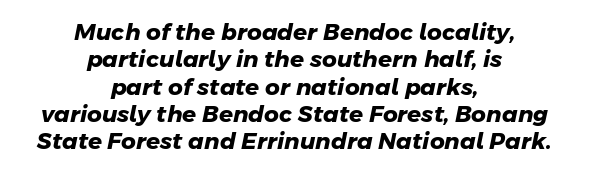
The image shows 23 px bold type; set centered, line spacing 1.19x, normal letter spacing, not underlined.
